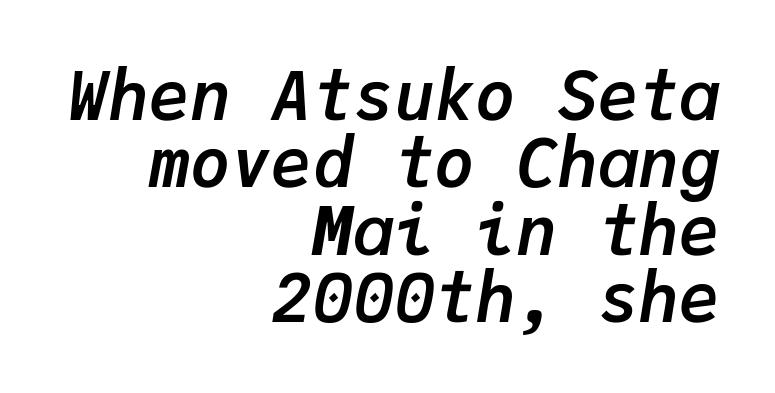
Does extra space separate the letters? No, they use regular spacing. Leftover space on each line is placed entirely before the opening word. These lines are rendered in a fixed-pitch font. The font is running at its bold setting. Each new line begins almost immediately beneath the previous one. This rendering features lettering with no underline.
